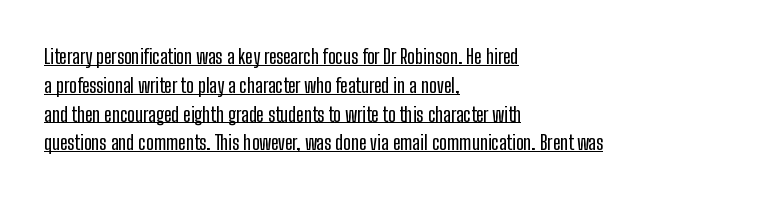
Q: Is the text italic (slanted)? A: No, it is upright.
Q: Is the text underlined? A: Yes.
Q: How is the paragraph aligned? A: Left-aligned.
Q: Is the spacing between letters normal or unusually wide? A: Normal.
Q: Is the spacing between lines tight, normal or loose? A: Normal.
